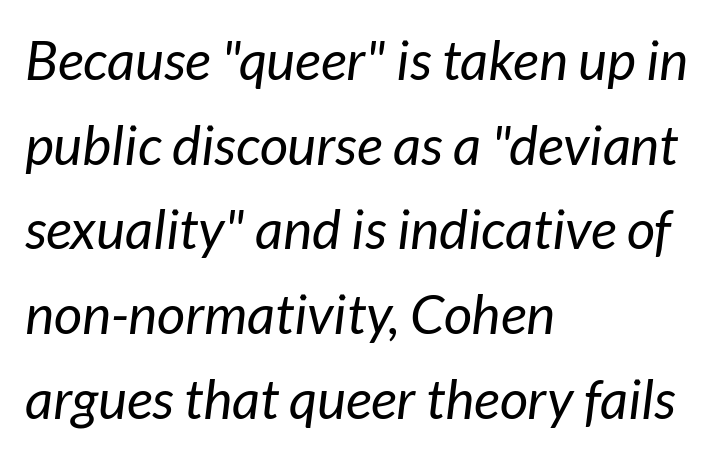
The paragraph has a hard left edge and a soft right edge. Is this a fixed-width face? No — the glyphs have proportional, varying widths. The typeface has the unassuming heft of standard copy or less. Standard letterfit; no display-style spreading of the glyphs. The whole block is typeset with a tilt. This block has exactly the height ordinary leading produces.
